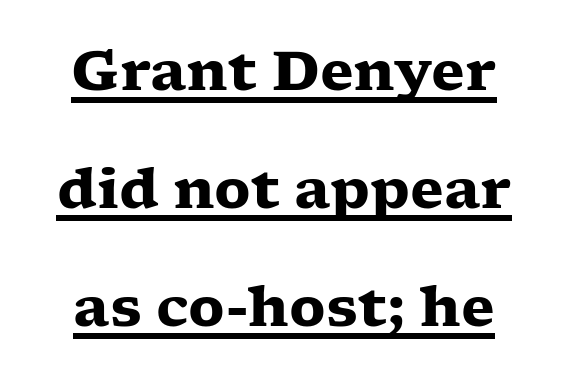
The image shows 55 px heavy, wide serif type, upright; set loose line spacing (2.15x), normal letter spacing, underlined; low stroke contrast and a medium x-height.
